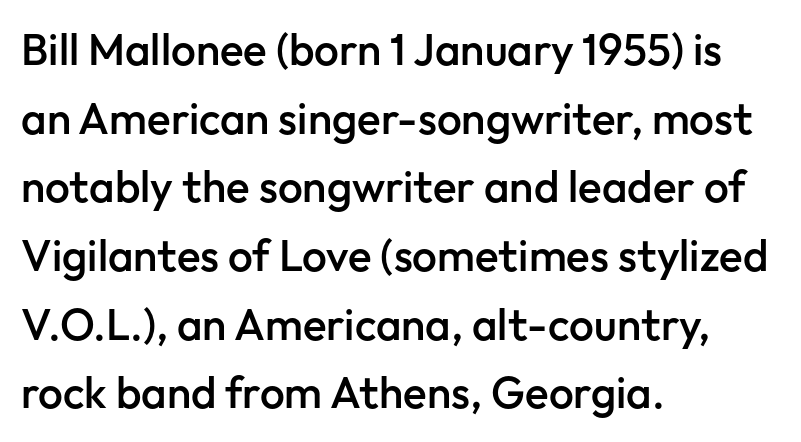
Q: Is the text bold? A: Semi-bold.
Q: Is the text italic (slanted)? A: No, it is upright.
Q: Is the typeface a serif or a sans-serif typeface? A: Sans-serif.
Q: Is the text underlined? A: No.
Q: How is the paragraph aligned? A: Left-aligned.
Q: Is the spacing between letters normal or unusually wide? A: Normal.
Q: Is the spacing between lines tight, normal or loose? A: Normal.
Q: Width (condensed, normal, or wide)? A: Normal.
Q: Stroke contrast? A: Low.
Q: x-height? A: Medium.
Q: Monospaced? A: No.
